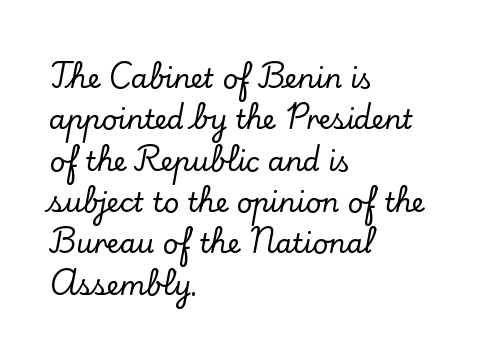
Q: Is the text italic (slanted)? A: Yes.
Q: Is the text underlined? A: No.
Q: How is the paragraph aligned? A: Left-aligned.
Q: Is the spacing between letters normal or unusually wide? A: Normal.
Q: Is the spacing between lines tight, normal or loose? A: Normal.
